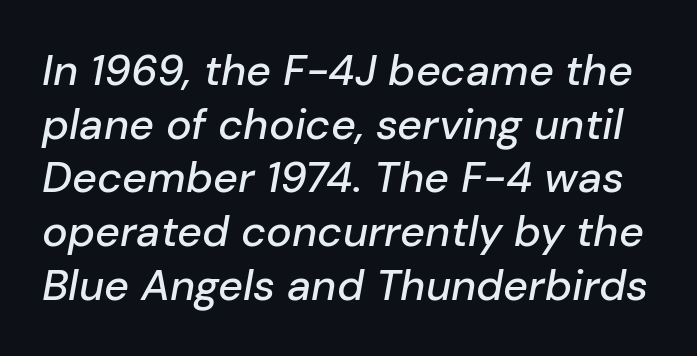
The image shows 43 px text type, italic (leaning right); set normal line spacing (1.25x), normal letter spacing, not underlined; low stroke contrast and a medium x-height.
